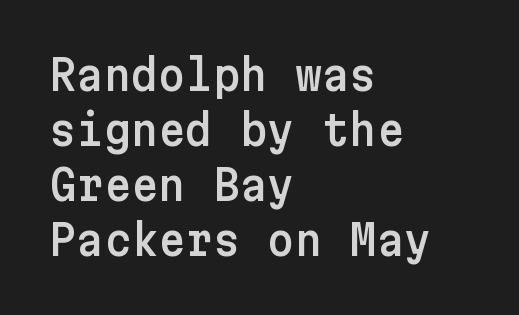
Does the leading feel generous? No, just average. A bare baseline throughout the passage. The rendering shows plain stroke endings on the letterforms — a sans-serif design. Casual observation: everything's shoved over to the left.
